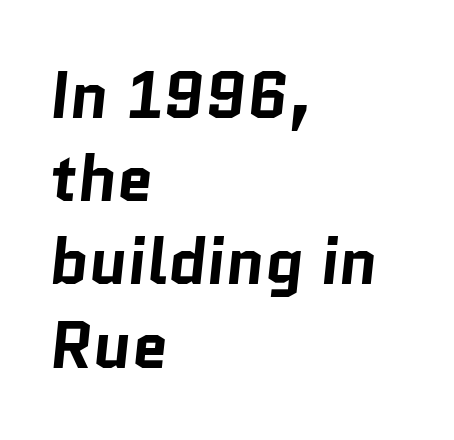
Baseline-to-baseline distance is the conventional proportion of letter height. These lines are set flush left with a ragged right edge. The baseline area is clear. Unlike a traditional serif, this face leaves its strokes unadorned.
